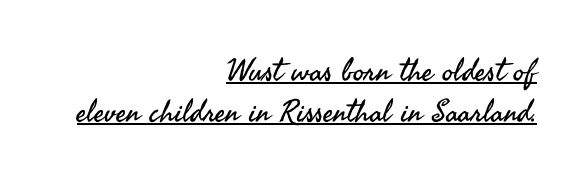
Q: Is the text bold? A: No.
Q: Is the text italic (slanted)? A: Yes.
Q: Is the typeface a serif or a sans-serif typeface? A: Sans-serif.
Q: Is the text underlined? A: Yes.
Q: How is the paragraph aligned? A: Right-aligned.
Q: Is the spacing between letters normal or unusually wide? A: Normal.
Q: Is the spacing between lines tight, normal or loose? A: Normal.
Q: Width (condensed, normal, or wide)? A: Normal.
Q: Stroke contrast? A: Medium.
Q: x-height? A: Small.
Q: Monospaced? A: No.
